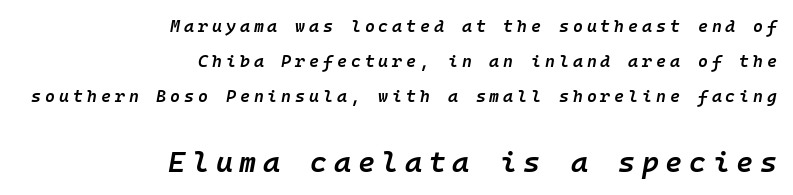
The image shows 29 px semibold type, italic (leaning right), monospaced; set right-aligned, loose line spacing (2.07x), unusually wide letter spacing (+0.23 em), not underlined; the second (bottom) block is 1.71x larger; low stroke contrast and a medium x-height.
